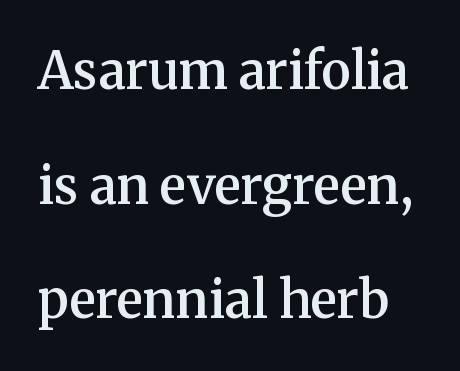
The image shows 51 px semibold serif type, upright; set loose line spacing (2.25x), normal letter spacing, not underlined; medium stroke contrast and a medium x-height.
